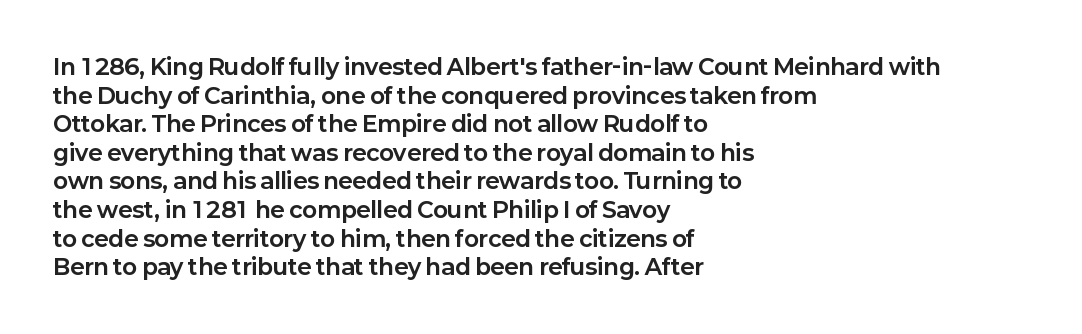
Q: Is the text bold? A: Yes.
Q: Is the text italic (slanted)? A: No, it is upright.
Q: Is the text underlined? A: No.
Q: How is the paragraph aligned? A: Left-aligned.
Q: Is the spacing between letters normal or unusually wide? A: Normal.
Q: Is the spacing between lines tight, normal or loose? A: Normal.
